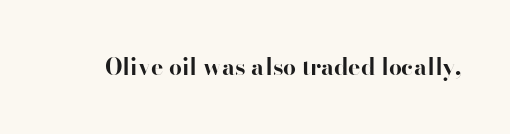
{"italic": "no", "bold": "yes", "underline": "no", "letter_spacing": "normal", "letter_spacing_em": 0.0, "glyph_px": 23}
